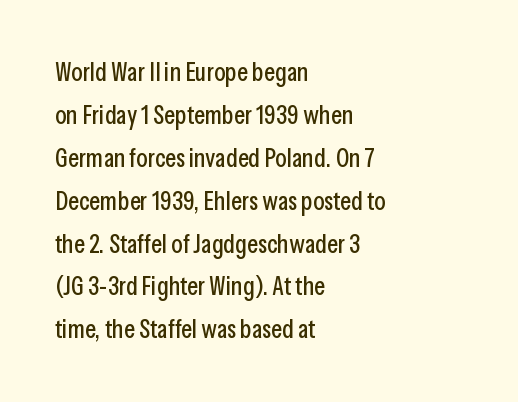
The image shows 26 px text type, upright; set left-aligned, normal line spacing (1.65x), normal letter spacing, not underlined.
